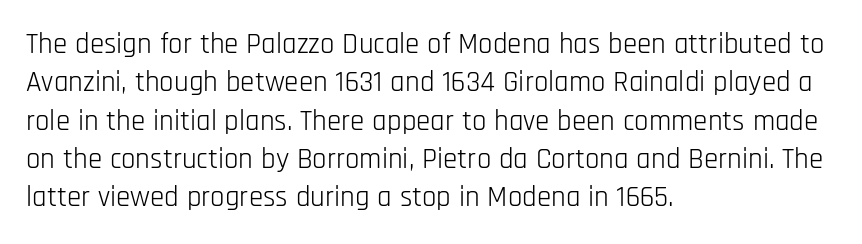
The image shows 29 px light, condensed sans-serif type, upright; set left-aligned, normal line spacing (1.32x), normal letter spacing, not underlined; low stroke contrast and a large x-height.
